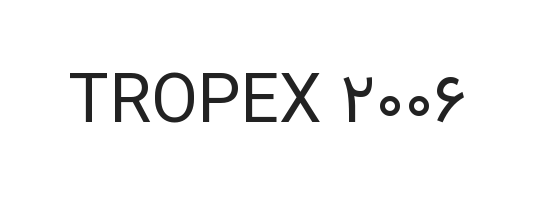
Q: Is the text bold? A: No.
Q: Is the text italic (slanted)? A: No, it is upright.
Q: Is the typeface a serif or a sans-serif typeface? A: Sans-serif.
Q: Is the text underlined? A: No.
Q: Is the spacing between letters normal or unusually wide? A: Normal.
Q: Width (condensed, normal, or wide)? A: Normal.
Q: Stroke contrast? A: Low.
Q: x-height? A: Medium.
Q: Monospaced? A: No.
